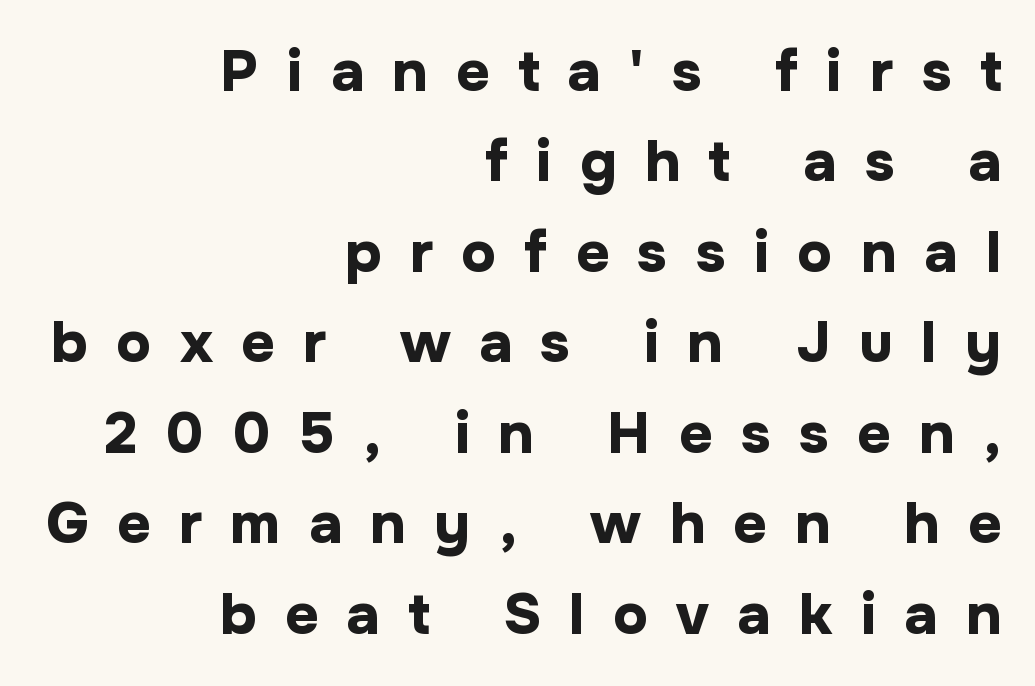
Q: Is the text bold? A: Yes.
Q: Is the text italic (slanted)? A: No, it is upright.
Q: Is the typeface a serif or a sans-serif typeface? A: Sans-serif.
Q: Is the text underlined? A: No.
Q: How is the paragraph aligned? A: Right-aligned.
Q: Is the spacing between letters normal or unusually wide? A: Unusually wide.
Q: Is the spacing between lines tight, normal or loose? A: Normal.
Q: Width (condensed, normal, or wide)? A: Normal.
Q: Stroke contrast? A: Low.
Q: x-height? A: Medium.
Q: Monospaced? A: No.
